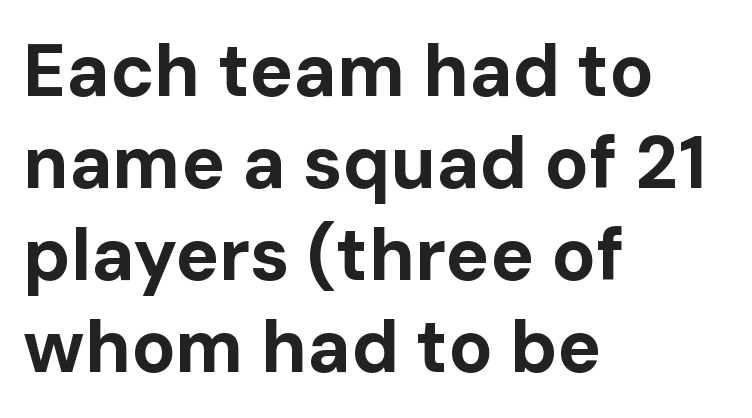
Every stem runs plumb, perpendicular to the baseline. Looks like regular typesetting: each glyph gets only the width it needs. One glance says typical: line gaps are just what's usual. As a designer I'd log this as weight 700, bold. The face used here is rendered with its standard letterfit.
